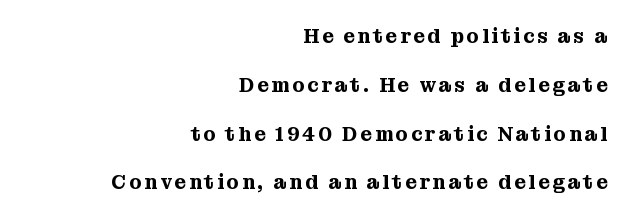
The image shows 20 px text type, upright; set right-aligned, loose line spacing (2.44x), not underlined.
